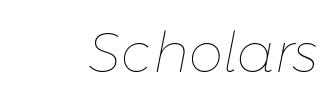
{"italic": "yes", "lean": "right", "slant_degrees": 11, "bold": "no", "weight": "thin", "width": "normal", "stroke_contrast": "low", "x_height": "medium", "monospaced": "no", "underline": "no", "letter_spacing": "normal", "letter_spacing_em": 0.0, "glyph_px": 55}
